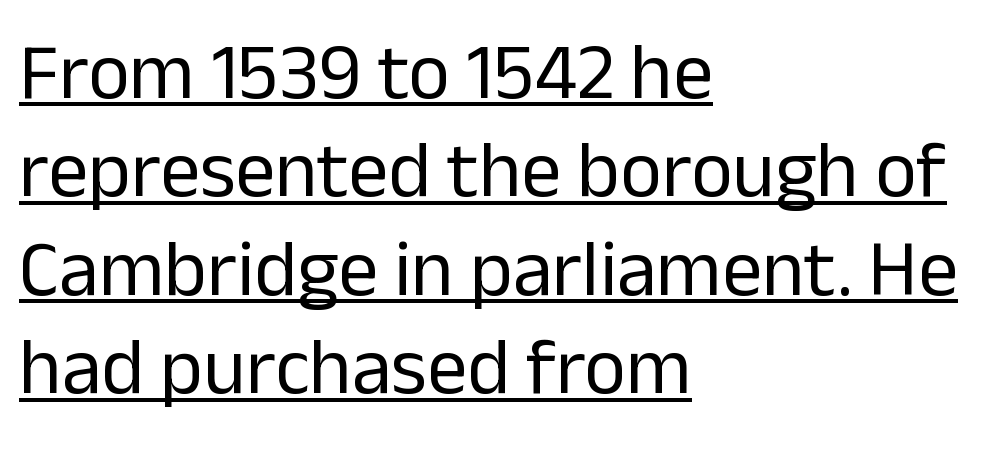
{"serif": "no", "italic": "no", "bold": "no", "weight": "regular", "width": "normal", "stroke_contrast": "low", "x_height": "medium", "monospaced": "no", "underline": "yes", "align": "left", "line_spacing_ratio": 1.23, "letter_spacing": "normal", "letter_spacing_em": 0.0, "glyph_px": 80}
